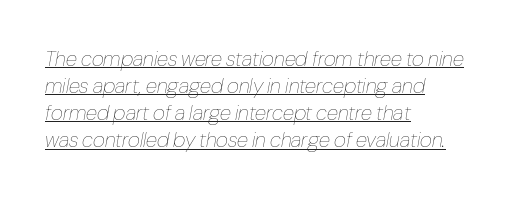
The image shows 21 px text type, italic (leaning right); set left-aligned, normal line spacing (1.29x), normal letter spacing, underlined.
